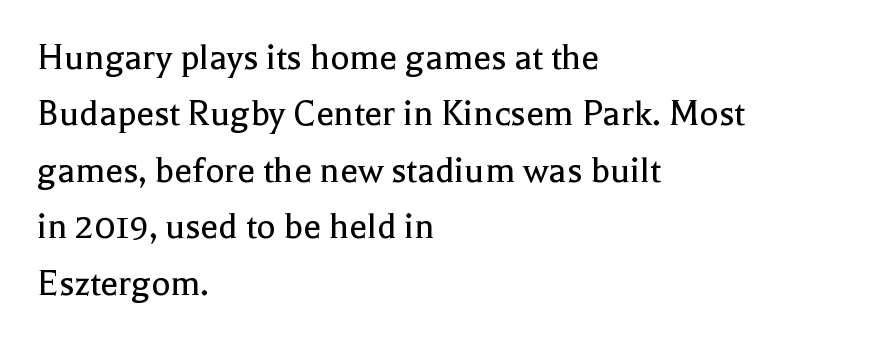
Q: Is the text bold? A: No.
Q: Is the text italic (slanted)? A: No, it is upright.
Q: Is the typeface a serif or a sans-serif typeface? A: Serif.
Q: Is the text underlined? A: No.
Q: How is the paragraph aligned? A: Left-aligned.
Q: Is the spacing between letters normal or unusually wide? A: Normal.
Q: Is the spacing between lines tight, normal or loose? A: Normal.
Q: Width (condensed, normal, or wide)? A: Normal.
Q: x-height? A: Medium.
Q: Monospaced? A: No.
